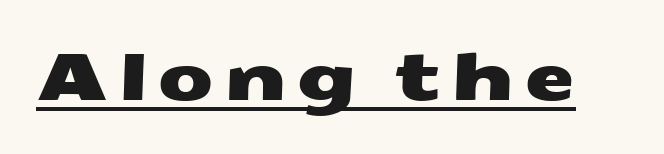
{"serif": "no", "width": "wide", "stroke_contrast": "medium", "x_height": "medium", "monospaced": "no", "underline": "yes", "glyph_px": 65}
